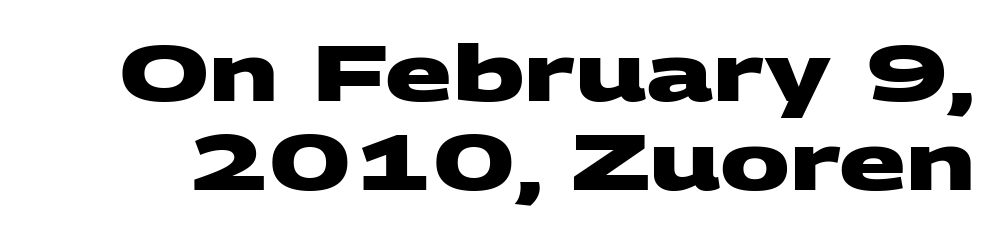
Q: Is the text bold? A: Yes.
Q: Is the typeface a serif or a sans-serif typeface? A: Sans-serif.
Q: Is the text underlined? A: No.
Q: Is the spacing between letters normal or unusually wide? A: Normal.
Q: Is the spacing between lines tight, normal or loose? A: Tight.
Q: Width (condensed, normal, or wide)? A: Wide.
Q: Stroke contrast? A: Medium.
Q: x-height? A: Large.
Q: Monospaced? A: No.
